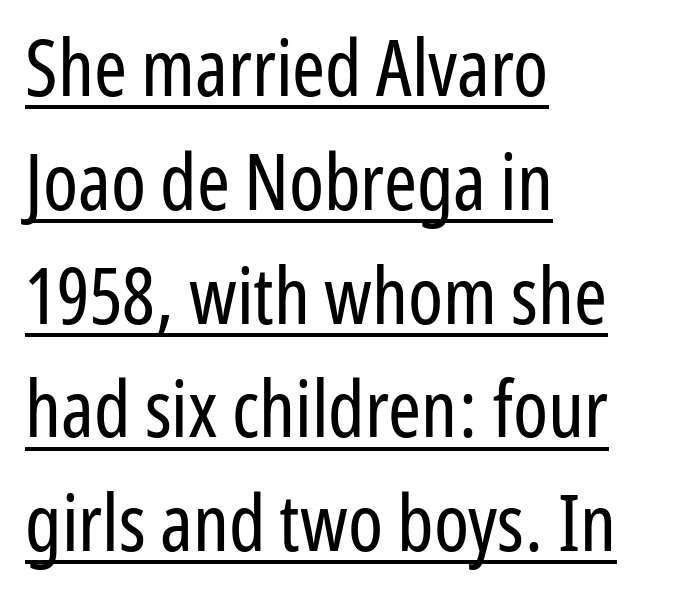
{"serif": "no", "italic": "no", "bold": "no", "weight": "regular", "width": "condensed", "stroke_contrast": "low", "x_height": "medium", "monospaced": "no", "underline": "yes", "align": "left", "line_spacing": "normal", "line_spacing_ratio": 1.44, "letter_spacing": "normal", "letter_spacing_em": 0.0, "glyph_px": 79}
